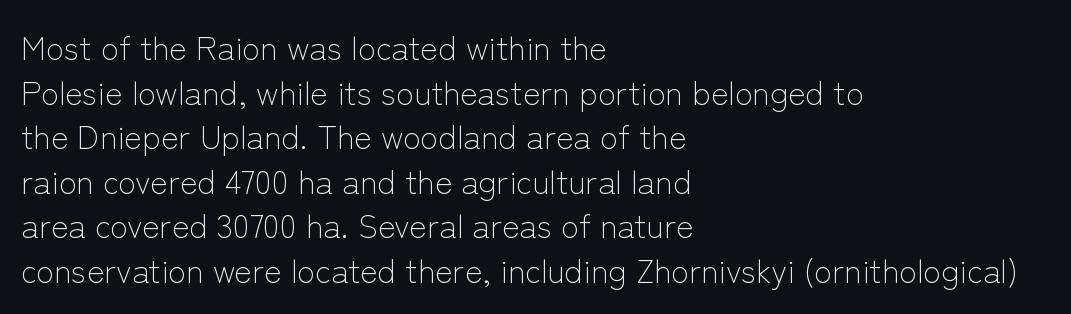
{"serif": "no", "italic": "no", "bold": "no", "weight": "light", "width": "normal", "stroke_contrast": "low", "x_height": "medium", "monospaced": "no", "underline": "no", "align": "left", "line_spacing": "normal", "line_spacing_ratio": 1.35, "letter_spacing": "normal", "letter_spacing_em": 0.0, "glyph_px": 33}
